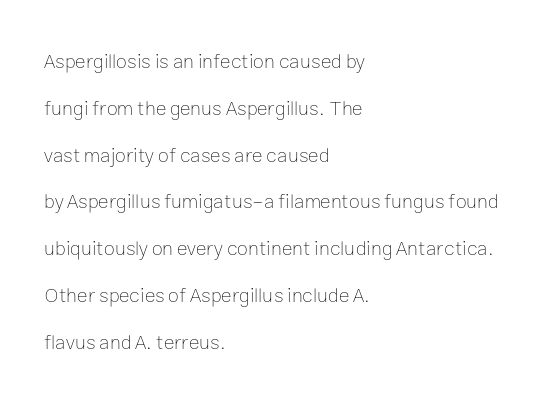
The typesetter chose a ragged-right arrangement here. How would I describe the line gaps? Wide and relaxed. Designer's note — italics off, roman on. Descenders hang freely into open space.
